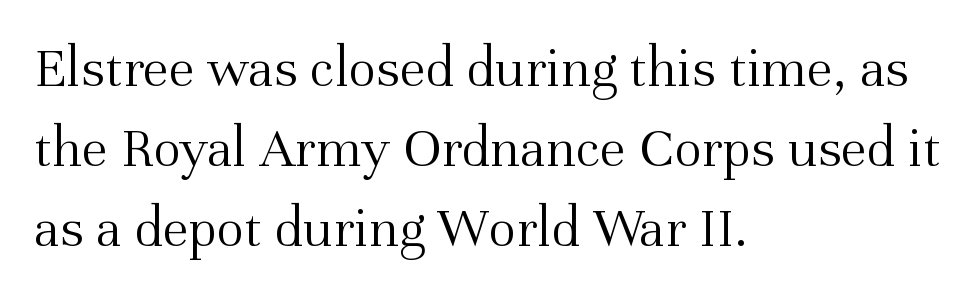
Here the designer chose a conventional face with non-uniform glyph widths. Observe the ordinary spacing: letters are neighbours, not strangers. Anything drawn beneath the words? Only blank space. The lettering stays uniformly vertical, giving the passage a roman look.
